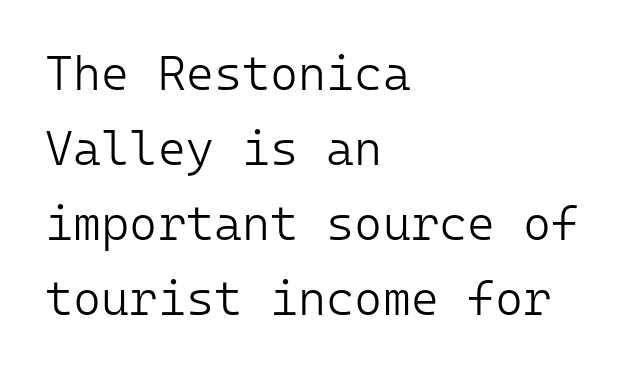
Nobody touched the tracking dial on this one. Look at the bottom of the vertical strokes: they stop flat, with no serifs. The letters march in equal steps, a hallmark of fixed-pitch type. Notice how the passage keeps a crisp vertical edge on the left only.
